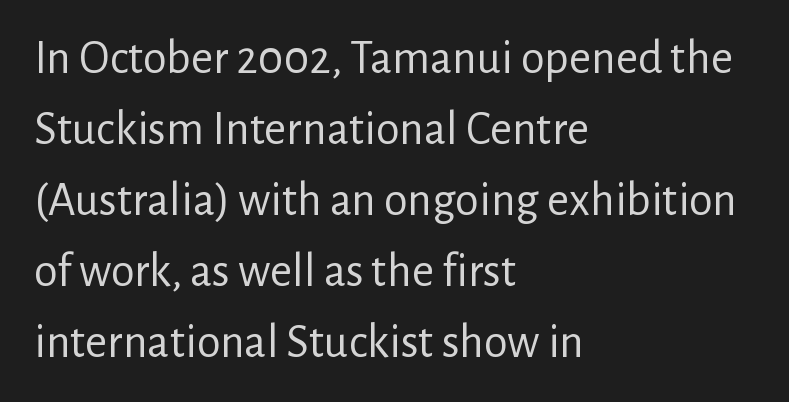
The image shows 48 px regular-weight sans-serif type, upright; set left-aligned, normal line spacing (1.48x), normal letter spacing, not underlined; low stroke contrast and a medium x-height.
